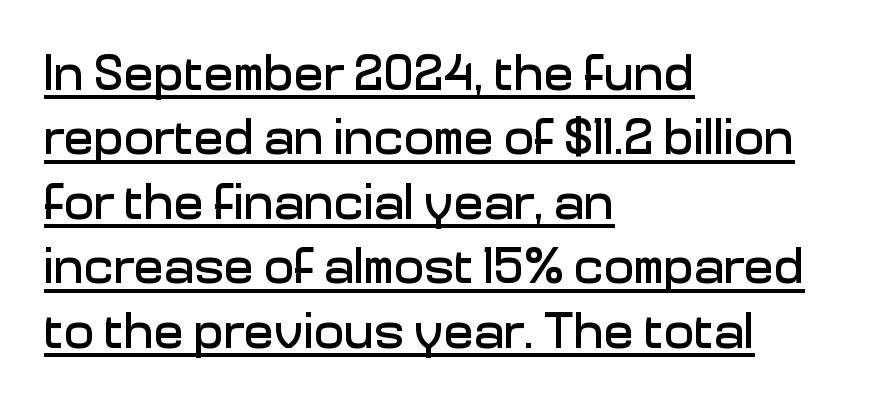
{"serif": "no", "italic": "no", "width": "normal", "stroke_contrast": "low", "x_height": "medium", "monospaced": "no", "underline": "yes", "align": "left", "line_spacing": "normal", "line_spacing_ratio": 1.29, "letter_spacing": "normal", "letter_spacing_em": 0.0, "glyph_px": 50}
